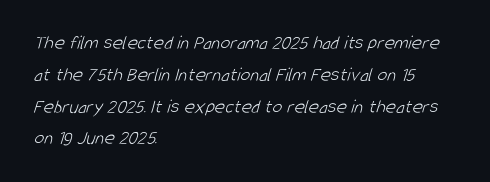
Q: Is the text bold? A: No.
Q: Is the text underlined? A: No.
Q: How is the paragraph aligned? A: Left-aligned.
Q: Is the spacing between letters normal or unusually wide? A: Normal.
Q: Is the spacing between lines tight, normal or loose? A: Normal.
